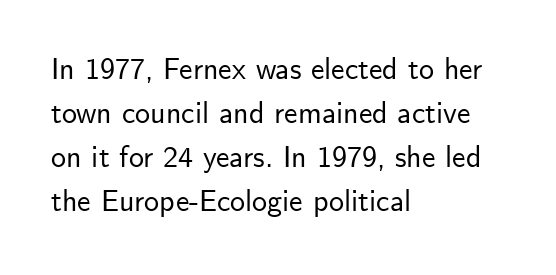
The image shows 30 px sans-serif type, upright; set left-aligned, normal line spacing (1.47x), normal letter spacing, not underlined; low stroke contrast and a small x-height.
